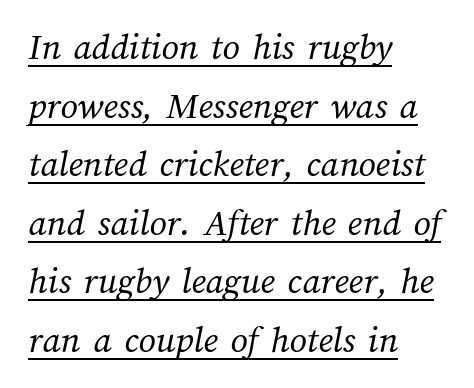
The image shows 38 px regular-weight type; set left-aligned, normal line spacing (1.54x), normal letter spacing, underlined; medium stroke contrast and a medium x-height.
